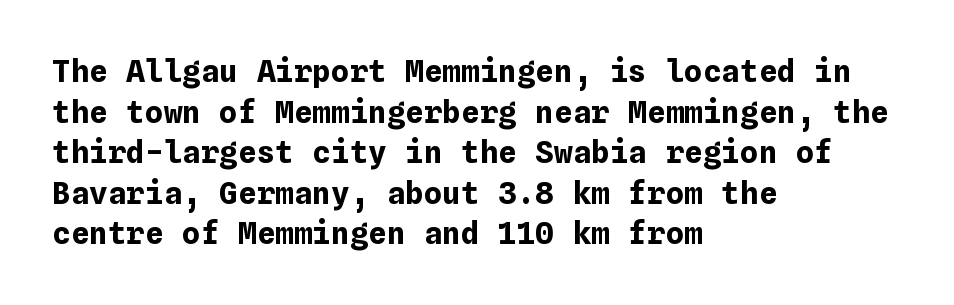
The lines are quadded left. Characters follow at the spacing the type designer built in. No italicization has been applied; the sample stays upright. Descenders hang freely into open space.
